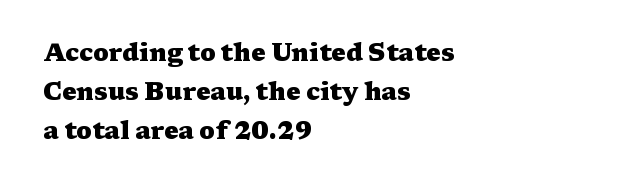
{"italic": "no", "bold": "yes", "underline": "no", "align": "left", "line_spacing": "normal", "line_spacing_ratio": 1.63, "letter_spacing": "normal", "letter_spacing_em": 0.0, "glyph_px": 24}
